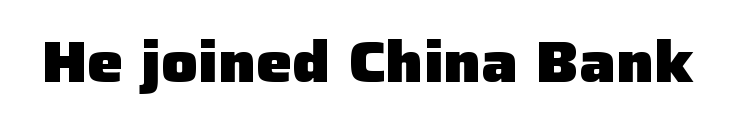
{"serif": "no", "italic": "no", "bold": "yes", "weight": "heavy", "width": "normal", "stroke_contrast": "low", "x_height": "medium", "monospaced": "no", "underline": "no", "letter_spacing": "normal", "letter_spacing_em": 0.0, "glyph_px": 57}
